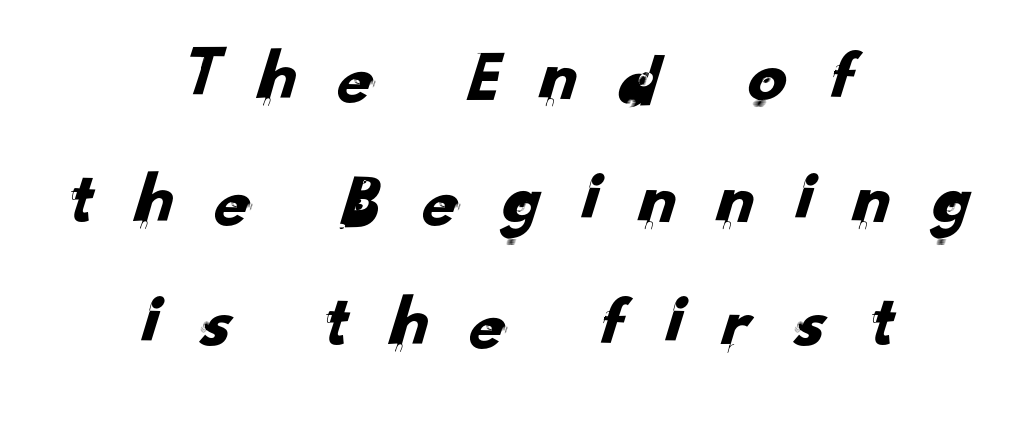
The passage shown is typed in a proportional face where columns would drift. Compared with a flush-left layout, this one balances lines on the center instead. No word sits above an underline. The glyphs in this specimen are sans serif. You could only call the tracking loose — the letters float apart. Rows of type keep a routine distance in the vertical direction.
